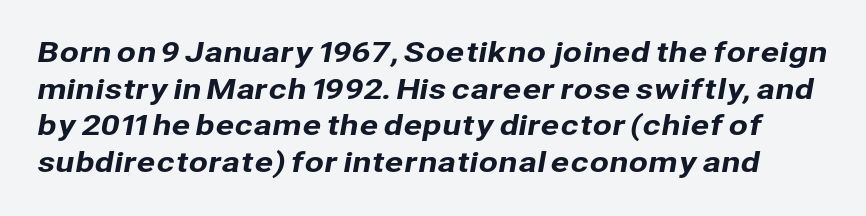
The passage shown is typeset with a sans-serif family. Varying glyph widths throughout — classic text-font behaviour. The area under the type is left untouched. Vertical spacing — default. This rendering leaves character spacing at its baseline value.
